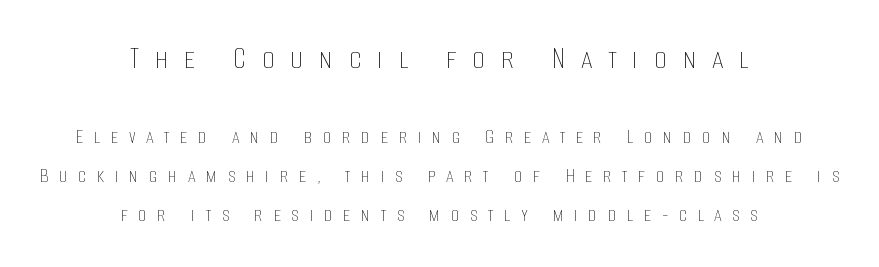
Q: Is the text bold? A: No.
Q: Is the text italic (slanted)? A: No, it is upright.
Q: Is the text underlined? A: No.
Q: How is the paragraph aligned? A: Centered.
Q: Is the spacing between letters normal or unusually wide? A: Unusually wide.
Q: Which block of text is set in a larger size, the first (top) or the second (bottom)? A: The first (top) one.
Q: Width (condensed, normal, or wide)? A: Condensed.
Q: Stroke contrast? A: Low.
Q: x-height? A: Large.
Q: Monospaced? A: No.
